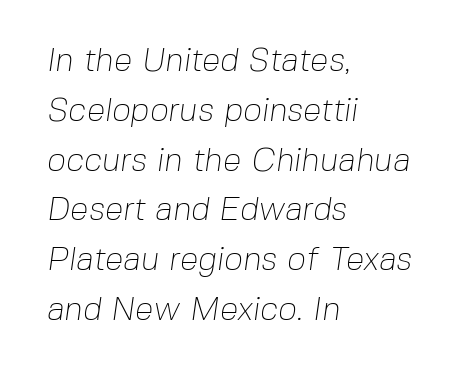
The specimen omits any rule beneath the text block's lines. Check where the strokes stop: nothing finishes them off — pure sans. Each letter keeps its own natural width here, so spacing adapts to shape. In terms of leading, this rendering sits right in the middle.
